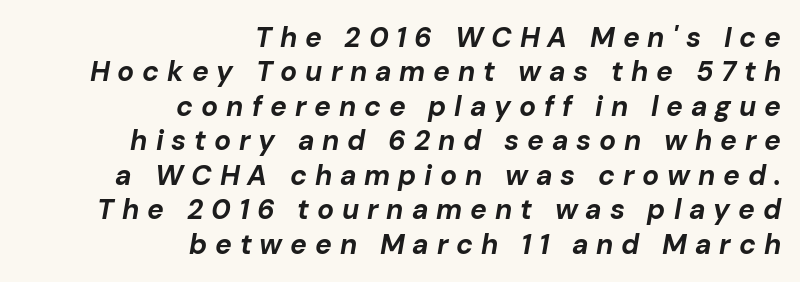
Q: Is the text bold? A: Yes.
Q: Is the text italic (slanted)? A: Yes, it leans right by about 10 degrees.
Q: Is the text underlined? A: No.
Q: How is the paragraph aligned? A: Right-aligned.
Q: Is the spacing between letters normal or unusually wide? A: Unusually wide.
Q: Width (condensed, normal, or wide)? A: Normal.
Q: Stroke contrast? A: Low.
Q: x-height? A: Medium.
Q: Monospaced? A: No.
